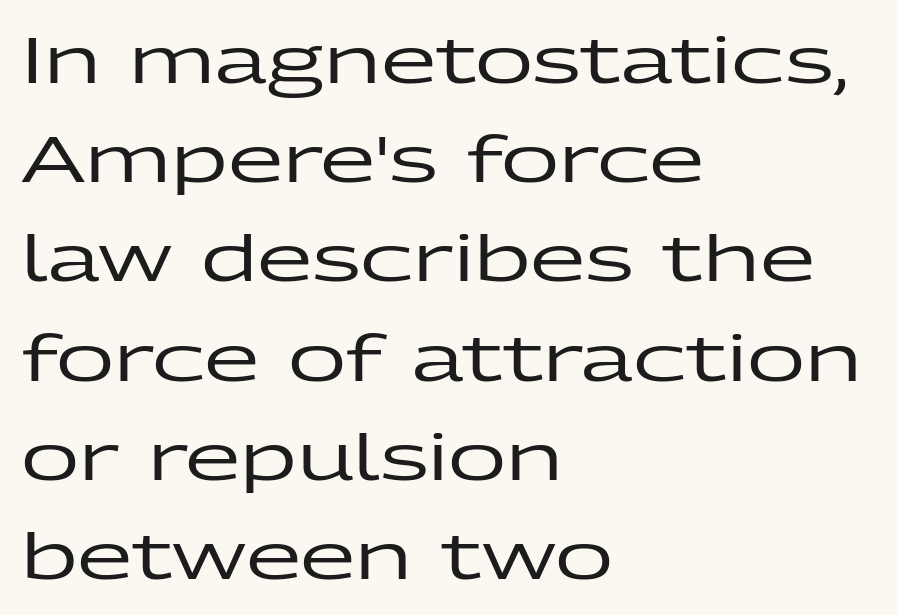
The baseline area is clear. The face used here is rendered with its standard letterfit. Rows of type keep a routine distance in the vertical direction. A student would call this left alignment; a typographer would say flush left, rag right. Each letter keeps its own natural width here, so spacing adapts to shape. The letters carry no serifs — their stems end cleanly without finishing strokes.
